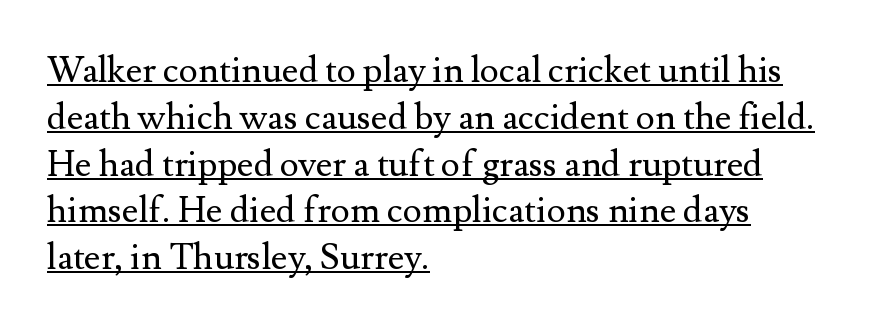
{"serif": "yes", "italic": "no", "bold": "no", "weight": "regular", "width": "normal", "stroke_contrast": "medium", "x_height": "small", "monospaced": "no", "underline": "yes", "align": "left", "line_spacing": "normal", "line_spacing_ratio": 1.3, "letter_spacing": "normal", "letter_spacing_em": 0.0, "glyph_px": 36}
